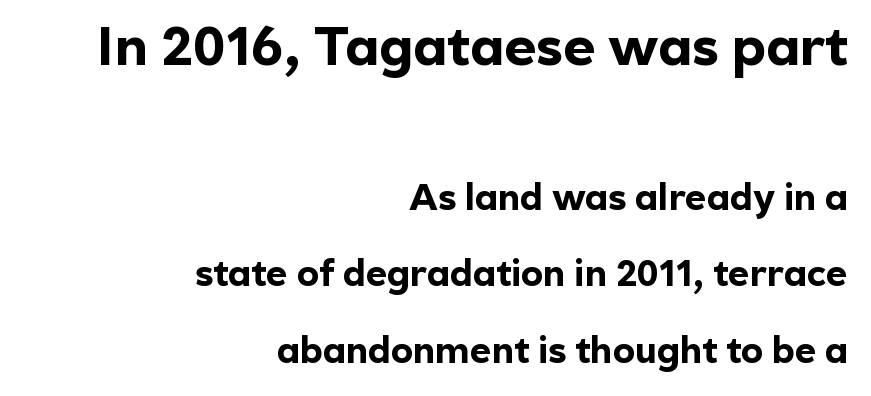
The image shows 55 px bold sans-serif type, upright; set right-aligned, loose line spacing (2.07x), normal letter spacing, not underlined; the first (top) block is 1.49x larger; a medium x-height.
